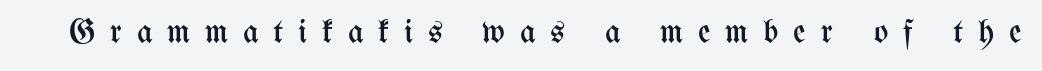
Q: Is the text bold? A: No.
Q: Is the text italic (slanted)? A: No, it is upright.
Q: Is the text underlined? A: No.
Q: Is the spacing between letters normal or unusually wide? A: Unusually wide.
Q: Width (condensed, normal, or wide)? A: Condensed.
Q: Stroke contrast? A: Medium.
Q: x-height? A: Medium.
Q: Monospaced? A: No.
